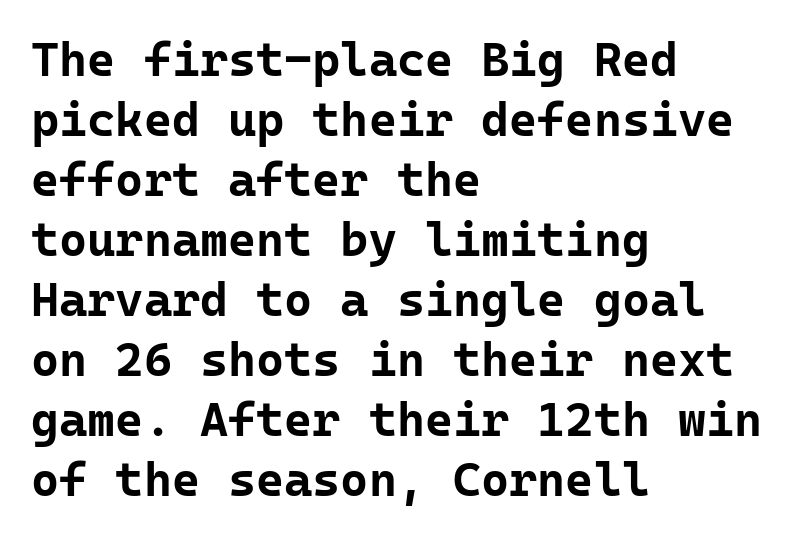
{"serif": "no", "italic": "no", "bold": "yes", "weight": "bold", "width": "normal", "stroke_contrast": "low", "x_height": "medium", "monospaced": "yes", "underline": "no", "align": "left", "line_spacing": "normal", "line_spacing_ratio": 1.25, "letter_spacing": "normal", "letter_spacing_em": 0.0, "glyph_px": 48}
